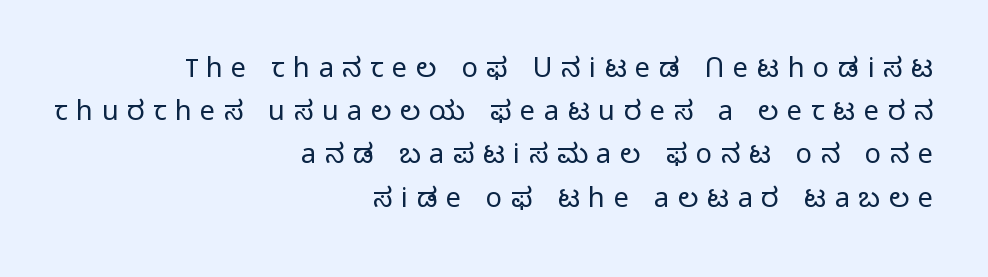
Q: Is the text bold? A: No.
Q: Is the text italic (slanted)? A: No, it is upright.
Q: Is the text underlined? A: No.
Q: How is the paragraph aligned? A: Right-aligned.
Q: Is the spacing between letters normal or unusually wide? A: Unusually wide.
Q: Is the spacing between lines tight, normal or loose? A: Normal.
